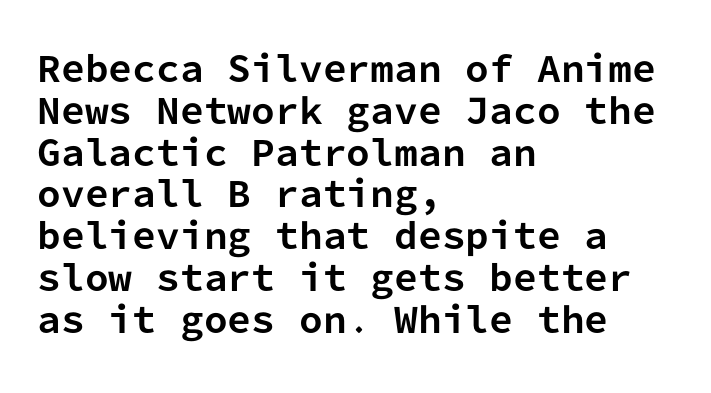
Each line starts at the same left margin while the right side varies. Standard letterfit; no display-style spreading of the glyphs. Descenders hang freely into open space. Upright lettering throughout.
